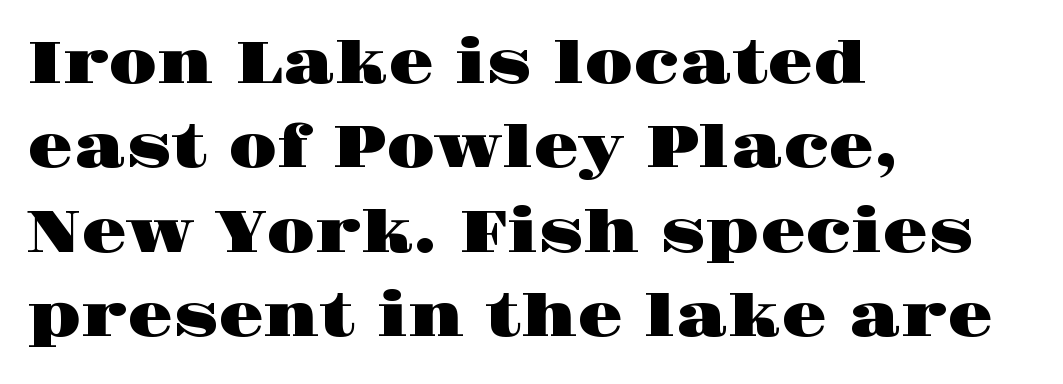
{"serif": "yes", "italic": "no", "width": "wide", "stroke_contrast": "high", "x_height": "large", "monospaced": "no", "underline": "no", "align": "left", "line_spacing": "normal", "line_spacing_ratio": 1.43, "letter_spacing": "normal", "letter_spacing_em": 0.0, "glyph_px": 59}
